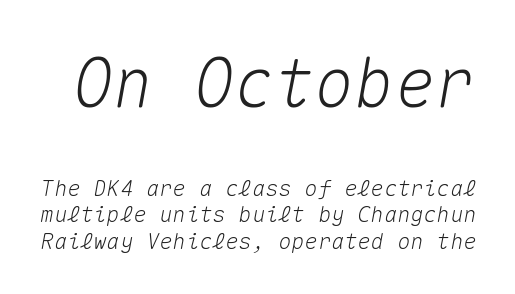
Q: Is the text italic (slanted)? A: Yes, it leans right by about 10 degrees.
Q: Is the text underlined? A: No.
Q: Is the spacing between letters normal or unusually wide? A: Normal.
Q: Which block of text is set in a larger size, the first (top) or the second (bottom)? A: The first (top) one.
Q: Width (condensed, normal, or wide)? A: Normal.
Q: Stroke contrast? A: Medium.
Q: x-height? A: Medium.
Q: Monospaced? A: Yes.
